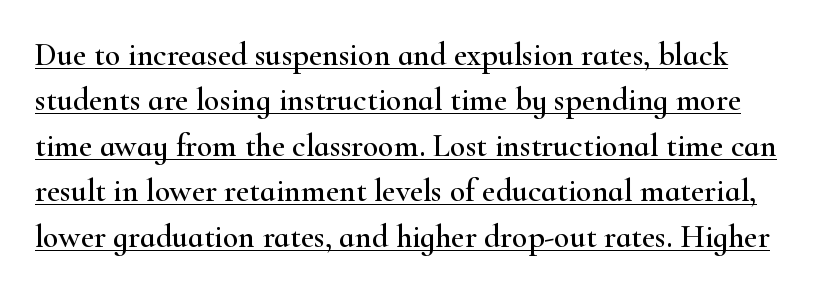
The image shows 32 px wide serif type, upright; set normal line spacing (1.42x), normal letter spacing, underlined; high stroke contrast and a small x-height.
